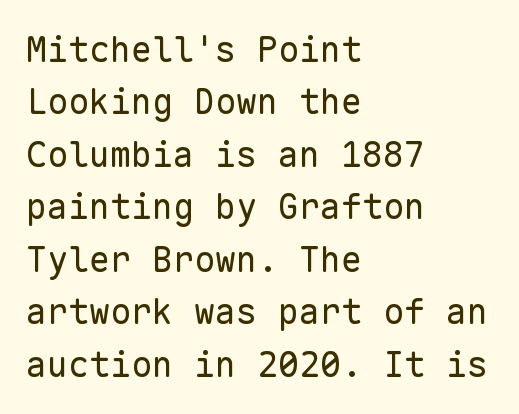
Q: Is the text bold? A: No.
Q: Is the text italic (slanted)? A: No, it is upright.
Q: Is the typeface a serif or a sans-serif typeface? A: Sans-serif.
Q: Is the text underlined? A: No.
Q: How is the paragraph aligned? A: Left-aligned.
Q: Is the spacing between letters normal or unusually wide? A: Normal.
Q: Is the spacing between lines tight, normal or loose? A: Normal.
Q: Width (condensed, normal, or wide)? A: Normal.
Q: Stroke contrast? A: Low.
Q: x-height? A: Medium.
Q: Monospaced? A: Yes.
